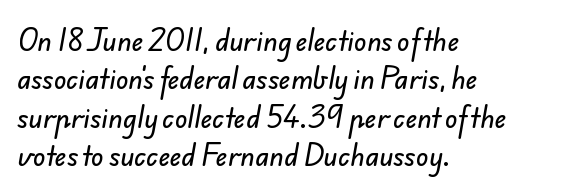
Q: Is the text underlined? A: No.
Q: How is the paragraph aligned? A: Left-aligned.
Q: Is the spacing between letters normal or unusually wide? A: Normal.
Q: Is the spacing between lines tight, normal or loose? A: Normal.
